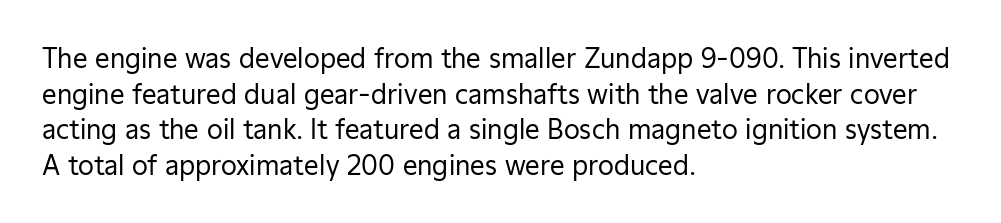
The image shows 26 px text type, upright; set left-aligned, normal line spacing (1.37x), normal letter spacing, not underlined.
